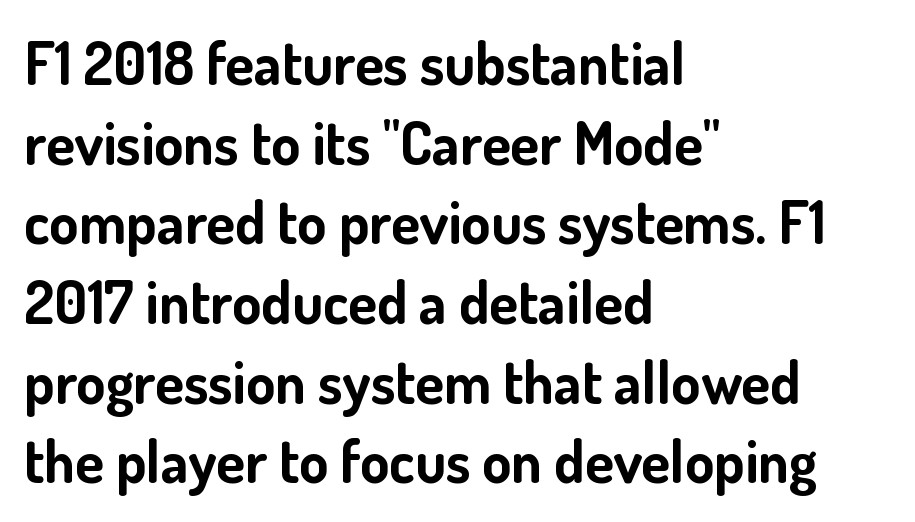
A typesetter would label this face a sans. Rows of type keep a routine distance in the vertical direction. The face used here has the dense, thick strokes of a bold. Each line starts at the same left margin while the right side varies.
